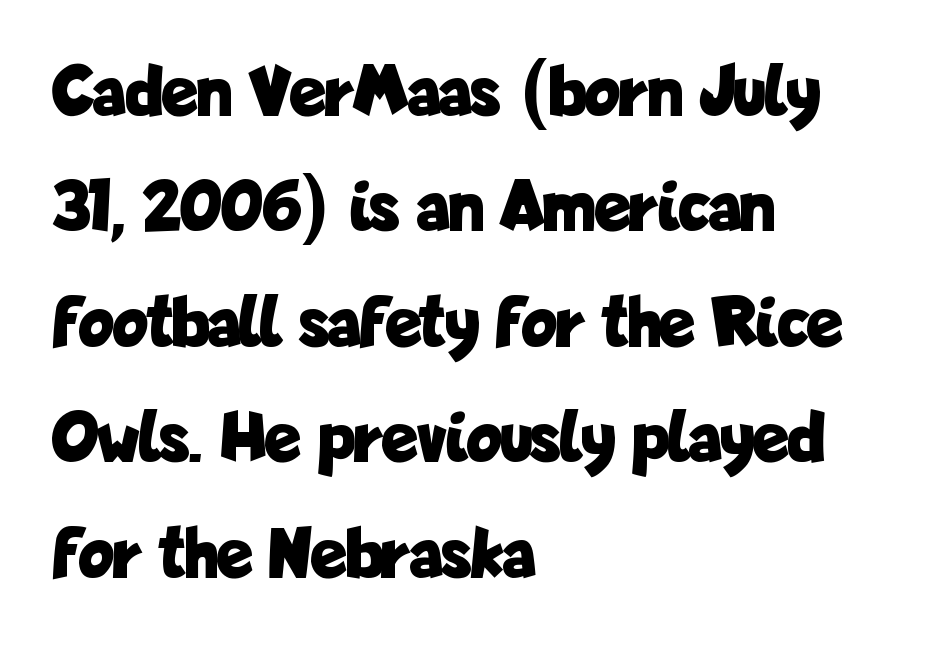
The image shows 74 px bold, condensed sans-serif type, upright; set left-aligned, normal line spacing (1.56x), normal letter spacing, not underlined; low stroke contrast and a medium x-height.
